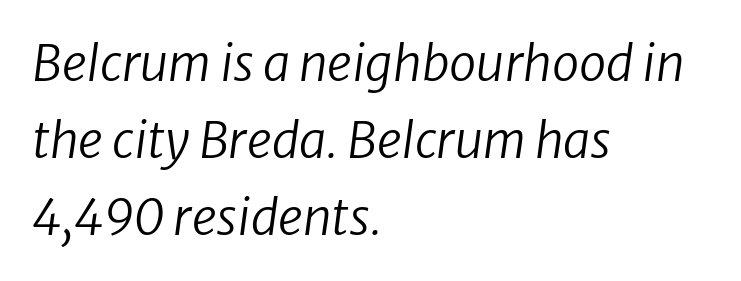
{"serif": "no", "bold": "no", "weight": "regular", "width": "normal", "stroke_contrast": "low", "x_height": "medium", "monospaced": "no", "underline": "no", "align": "left", "line_spacing": "normal", "line_spacing_ratio": 1.57, "letter_spacing": "normal", "letter_spacing_em": 0.0, "glyph_px": 49}
